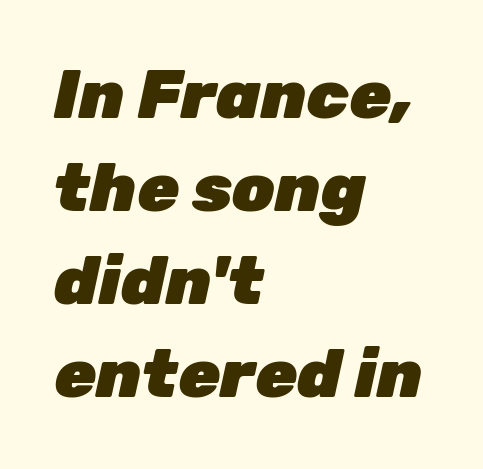
{"italic": "yes", "lean": "right", "slant_degrees": 12, "bold": "yes", "weight": "heavy", "width": "normal", "stroke_contrast": "low", "x_height": "medium", "monospaced": "no", "underline": "no", "align": "left", "line_spacing": "normal", "line_spacing_ratio": 1.37, "letter_spacing": "normal", "letter_spacing_em": 0.0, "glyph_px": 68}
